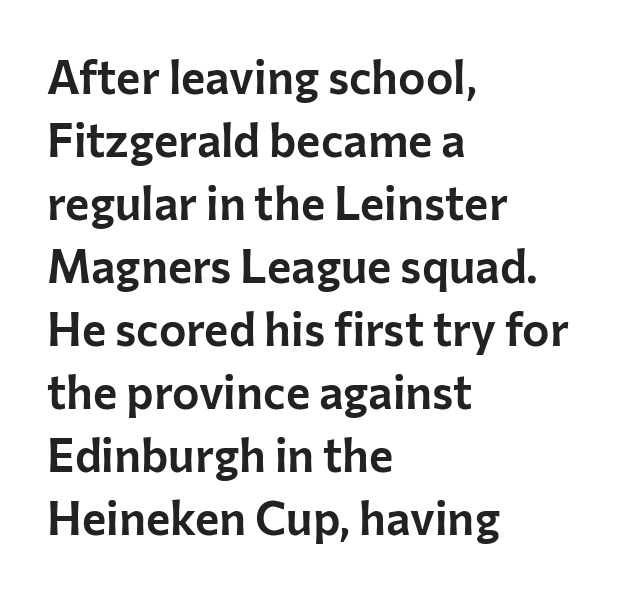
Quick note: underline off. The compositor pushed each line to the left boundary. Vertical strokes here are truly vertical. The face used here is proportionally spaced, like ordinary book or web type. A typesetter would call this leading conventional body-copy spacing.
